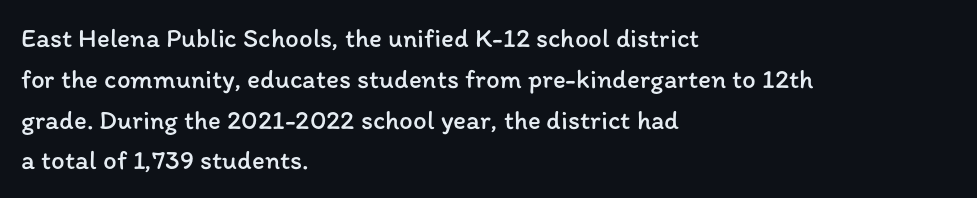
The image shows 27 px text type, upright; set left-aligned, normal line spacing (1.51x), normal letter spacing, not underlined.
